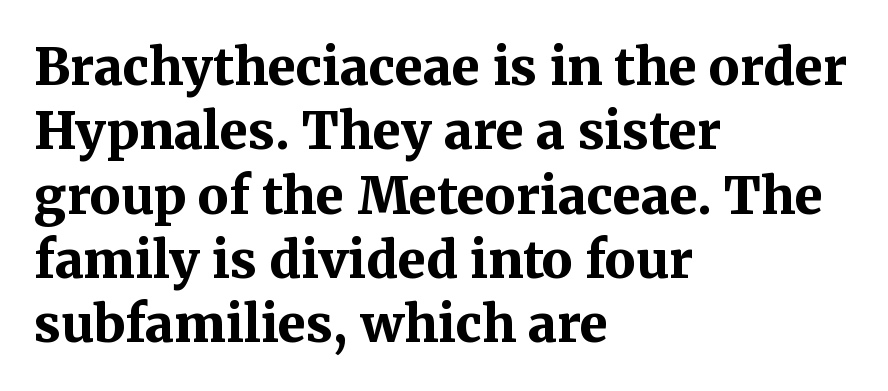
The image shows 51 px bold serif type, upright; set left-aligned, normal line spacing (1.26x), normal letter spacing, not underlined; medium stroke contrast and a medium x-height.
